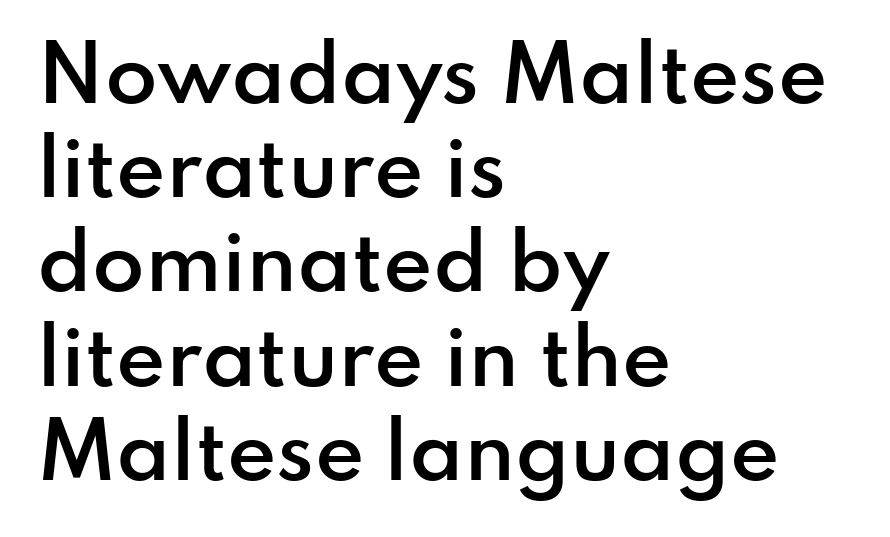
{"serif": "no", "italic": "no", "bold": "semi", "weight": "semibold", "width": "normal", "stroke_contrast": "low", "x_height": "small", "monospaced": "no", "underline": "no", "align": "left", "line_spacing_ratio": 1.24, "letter_spacing": "normal", "letter_spacing_em": 0.0, "glyph_px": 76}
